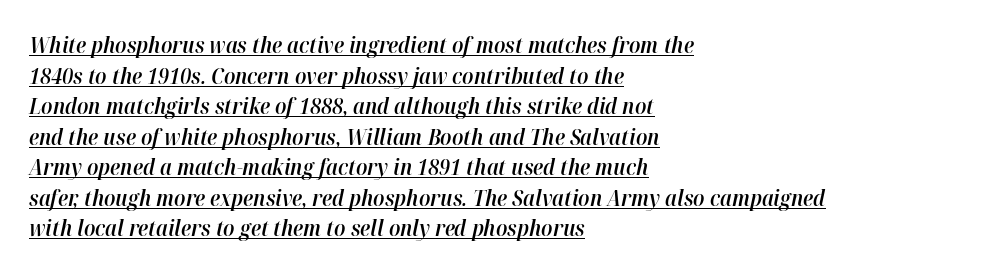
Q: Is the text bold? A: Semi-bold.
Q: Is the text italic (slanted)? A: Yes, it leans right by about 12 degrees.
Q: Is the text underlined? A: Yes.
Q: How is the paragraph aligned? A: Left-aligned.
Q: Is the spacing between letters normal or unusually wide? A: Normal.
Q: Is the spacing between lines tight, normal or loose? A: Normal.
